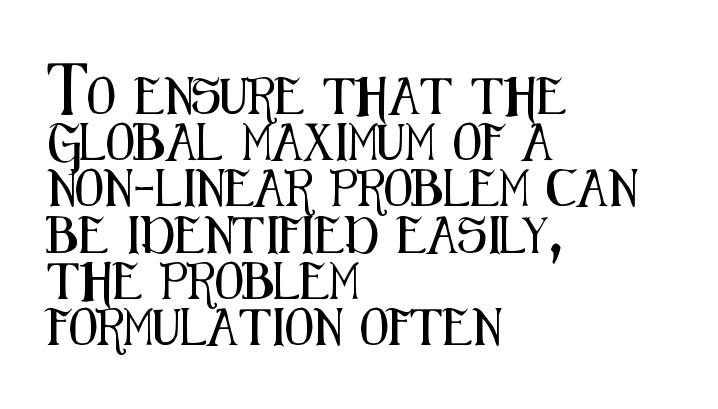
The image shows 37 px condensed type, upright; set left-aligned, normal line spacing (1.25x), normal letter spacing, not underlined; medium stroke contrast and a medium x-height.
